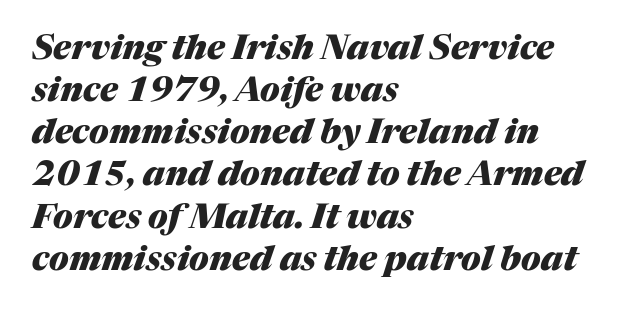
The image shows 34 px heavy type, italic (leaning right); set left-aligned, line spacing 1.24x, normal letter spacing, not underlined; medium stroke contrast and a medium x-height.
